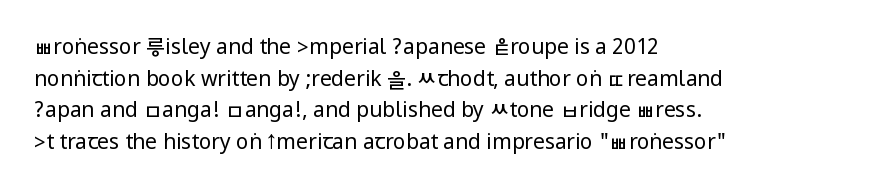
Q: Is the text bold? A: No.
Q: Is the text italic (slanted)? A: No, it is upright.
Q: Is the text underlined? A: No.
Q: How is the paragraph aligned? A: Left-aligned.
Q: Is the spacing between letters normal or unusually wide? A: Normal.
Q: Is the spacing between lines tight, normal or loose? A: Normal.
